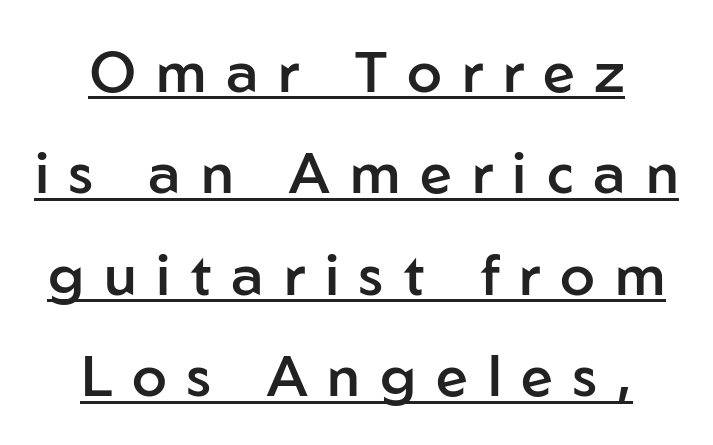
Q: Is the text bold? A: Semi-bold.
Q: Is the text italic (slanted)? A: No, it is upright.
Q: Is the typeface a serif or a sans-serif typeface? A: Sans-serif.
Q: Is the text underlined? A: Yes.
Q: Is the spacing between letters normal or unusually wide? A: Unusually wide.
Q: Width (condensed, normal, or wide)? A: Normal.
Q: Stroke contrast? A: Low.
Q: x-height? A: Medium.
Q: Monospaced? A: No.
